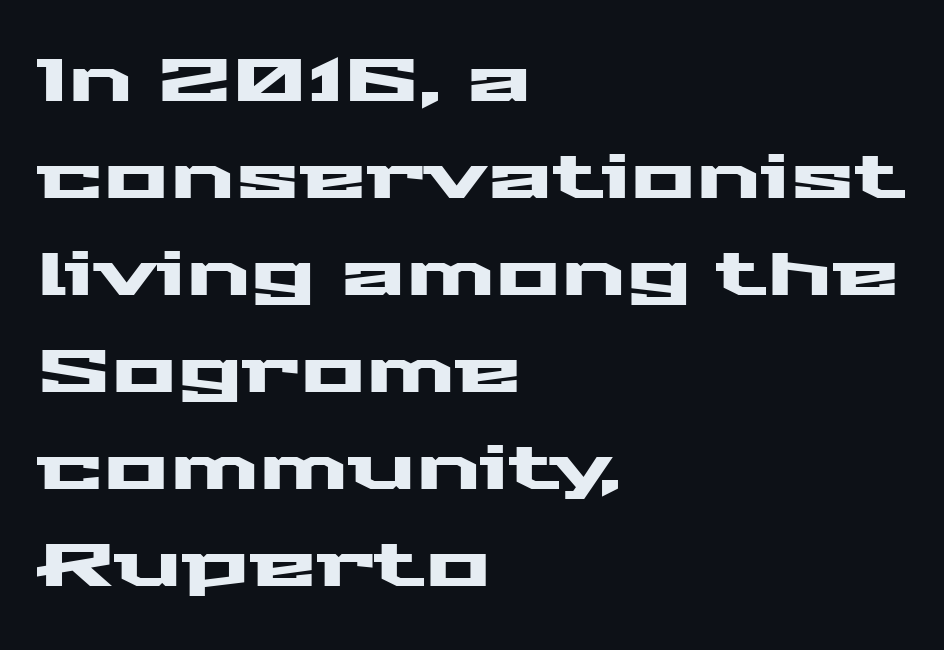
The lines in this sample share a left origin and differ only in where they stop. These lines sit exactly where default settings would place them. Does extra space separate the letters? No, they use regular spacing. Is this a fixed-width face? No — the glyphs have proportional, varying widths.
